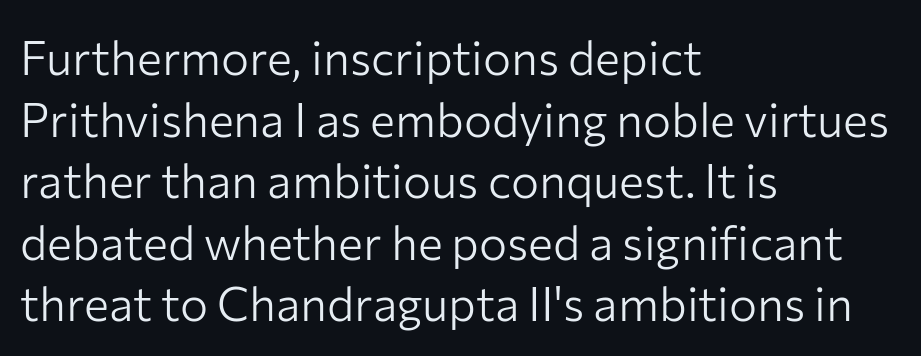
Q: Is the text bold? A: No.
Q: Is the text italic (slanted)? A: No, it is upright.
Q: Is the typeface a serif or a sans-serif typeface? A: Sans-serif.
Q: Is the text underlined? A: No.
Q: How is the paragraph aligned? A: Left-aligned.
Q: Is the spacing between letters normal or unusually wide? A: Normal.
Q: Is the spacing between lines tight, normal or loose? A: Normal.
Q: Width (condensed, normal, or wide)? A: Normal.
Q: Stroke contrast? A: Low.
Q: x-height? A: Medium.
Q: Monospaced? A: No.
